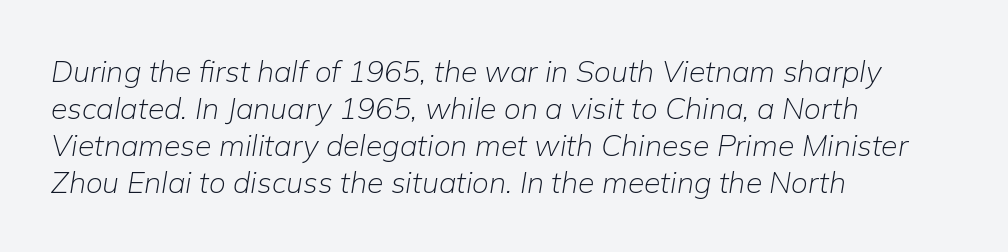
Q: Is the text bold? A: No.
Q: Is the text italic (slanted)? A: Yes, it leans right by about 9 degrees.
Q: Is the text underlined? A: No.
Q: How is the paragraph aligned? A: Left-aligned.
Q: Is the spacing between letters normal or unusually wide? A: Normal.
Q: Width (condensed, normal, or wide)? A: Normal.
Q: Stroke contrast? A: Low.
Q: x-height? A: Medium.
Q: Monospaced? A: No.
